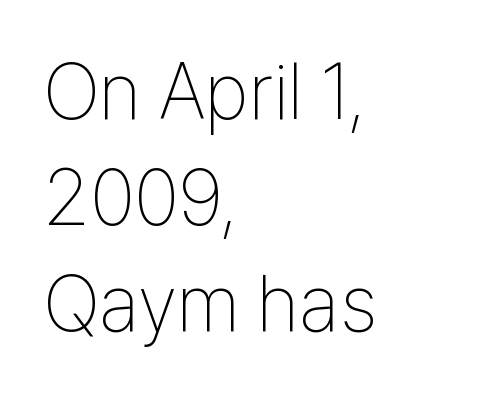
Between one letter and the next there's only the usual sliver of space. Check under the words: just untouched page. The typesetter chose a ragged-right arrangement here. A quiet, ordinary-to-light weight characterises the typeface. Tall strokes in this sample are plumb rather than angled. You could not count columns in this text — the font is proportionally spaced.
